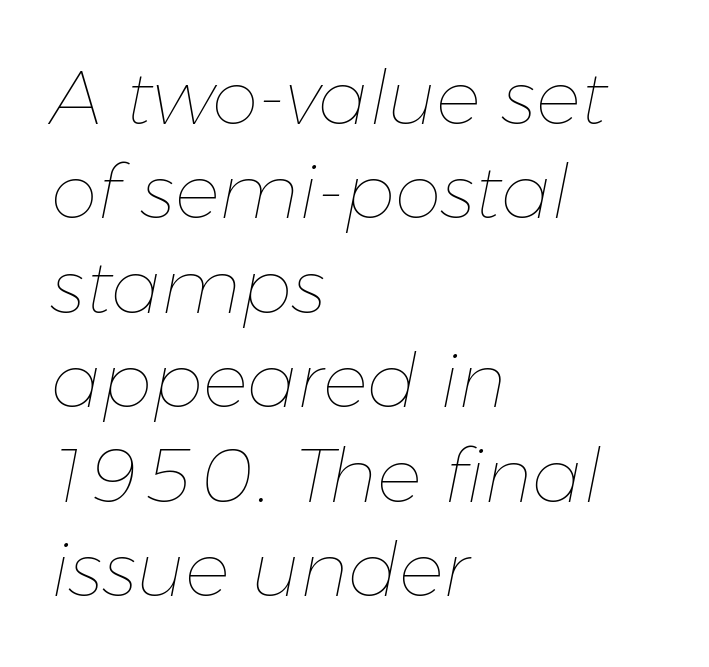
Q: Is the text bold? A: No.
Q: Is the text italic (slanted)? A: Yes, it leans right by about 11 degrees.
Q: Is the text underlined? A: No.
Q: How is the paragraph aligned? A: Left-aligned.
Q: Is the spacing between letters normal or unusually wide? A: Normal.
Q: Is the spacing between lines tight, normal or loose? A: Normal.
Q: Width (condensed, normal, or wide)? A: Normal.
Q: Stroke contrast? A: Low.
Q: x-height? A: Medium.
Q: Monospaced? A: No.
